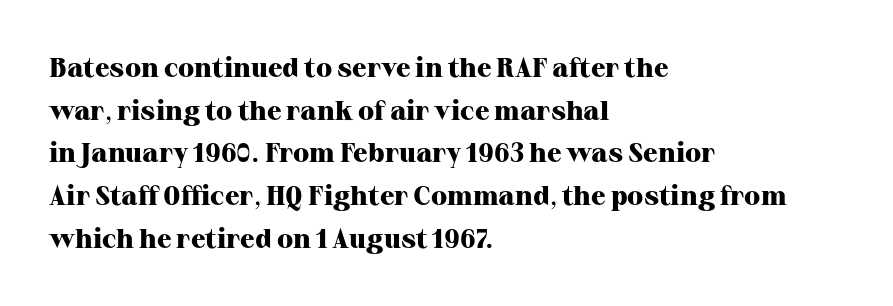
The image shows 27 px bold type, upright; set left-aligned, normal line spacing (1.58x), normal letter spacing, not underlined.
